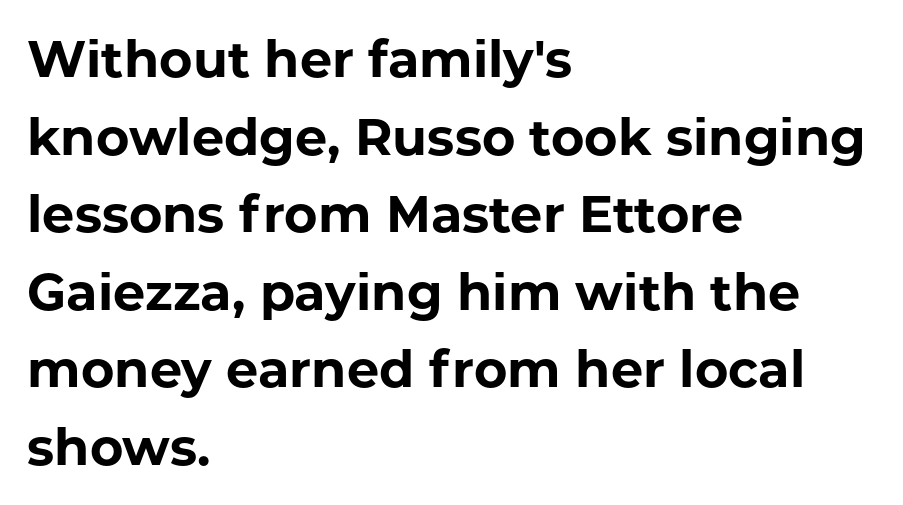
{"serif": "no", "italic": "no", "bold": "yes", "weight": "bold", "width": "normal", "stroke_contrast": "low", "x_height": "medium", "monospaced": "no", "underline": "no", "align": "left", "line_spacing": "normal", "line_spacing_ratio": 1.52, "letter_spacing": "normal", "letter_spacing_em": 0.0, "glyph_px": 51}
